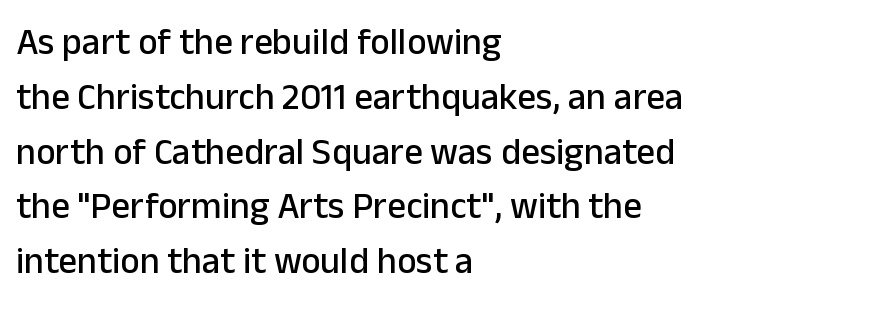
Q: Is the text italic (slanted)? A: No, it is upright.
Q: Is the typeface a serif or a sans-serif typeface? A: Sans-serif.
Q: Is the text underlined? A: No.
Q: How is the paragraph aligned? A: Left-aligned.
Q: Is the spacing between letters normal or unusually wide? A: Normal.
Q: Is the spacing between lines tight, normal or loose? A: Normal.
Q: Width (condensed, normal, or wide)? A: Normal.
Q: Stroke contrast? A: Low.
Q: x-height? A: Medium.
Q: Monospaced? A: No.
